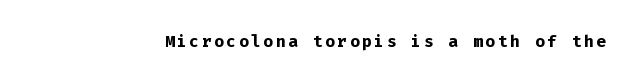
Q: Is the text bold? A: Yes.
Q: Is the text italic (slanted)? A: No, it is upright.
Q: Is the text underlined? A: No.
